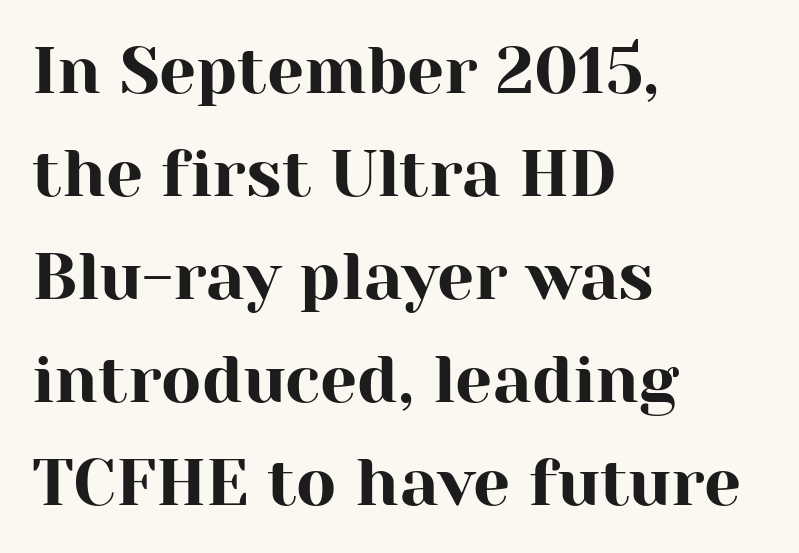
Lines of text with bare space underneath. Evenly set lines give the paragraph a standard silhouette. A typesetter would call this zero additional tracking. The lettering stays uniformly vertical, giving the passage a roman look. Varying glyph widths throughout — classic text-font behaviour.
